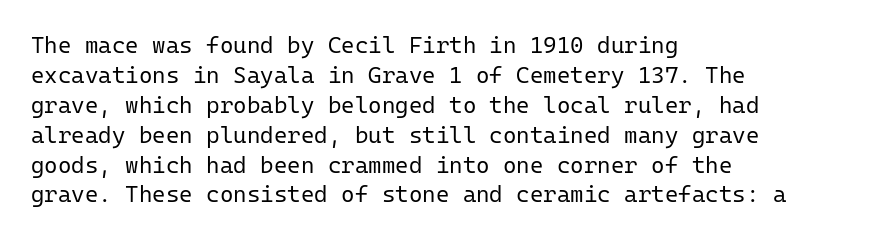
The image shows 23 px text type, upright; set left-aligned, normal line spacing (1.3x), normal letter spacing, not underlined.
